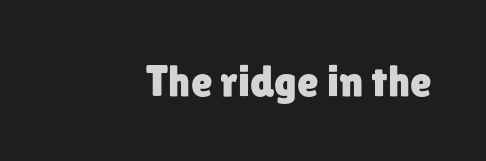
The image shows 44 px sans-serif type, upright; set normal letter spacing, not underlined; low stroke contrast and a medium x-height.
